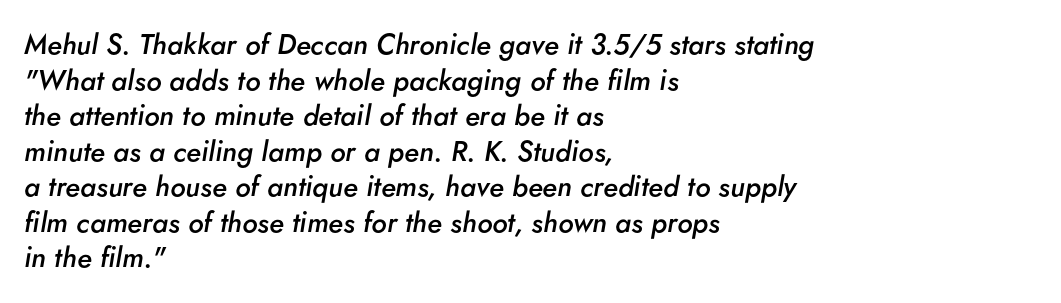
The image shows 28 px semibold type, italic (leaning right); set left-aligned, normal line spacing (1.27x), normal letter spacing, not underlined; low stroke contrast and a small x-height.
